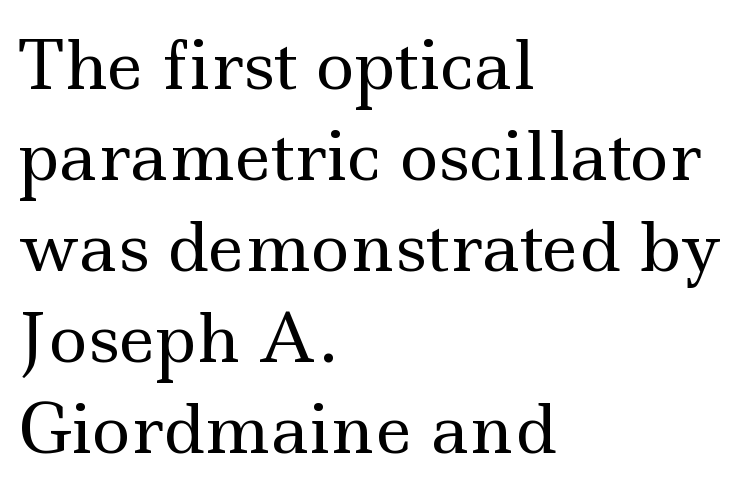
The image shows 66 px regular-weight, wide serif type, upright; set left-aligned, normal line spacing (1.38x), normal letter spacing, not underlined; a small x-height.
